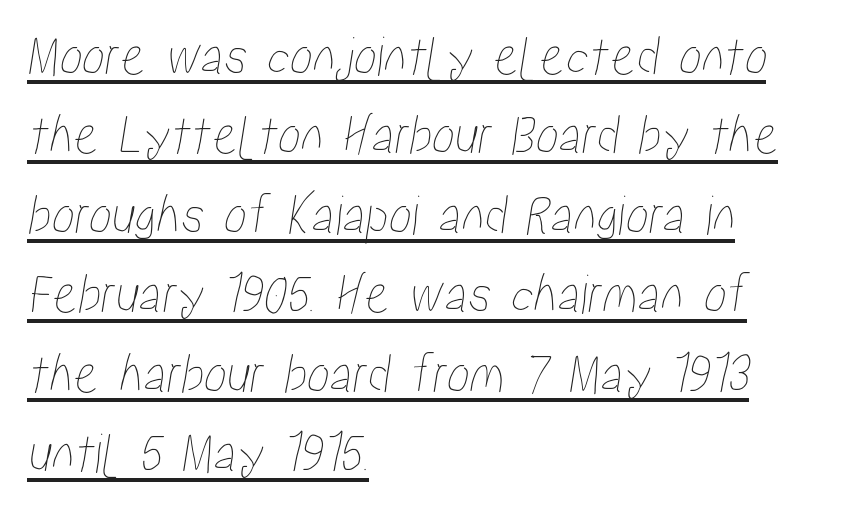
The image shows 58 px condensed type; set left-aligned, normal line spacing (1.37x), normal letter spacing, underlined; low stroke contrast and a medium x-height.
